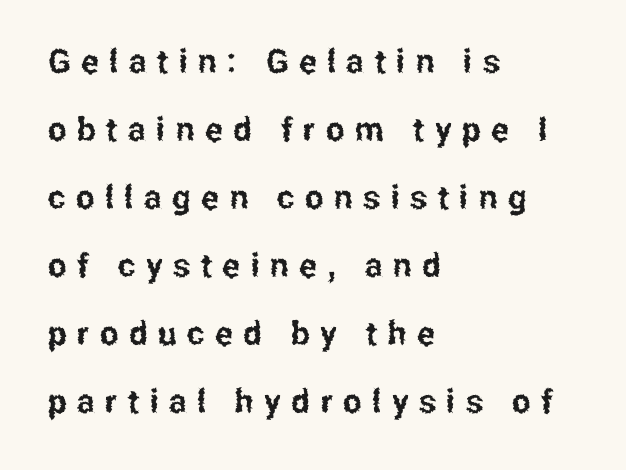
Observe the absence of serifs on each vertical stroke in this sample. These lines are rendered in a variable-pitch font. Every character sits straight up, as roman type does. Is there much room between lines? Yes — plenty of vertical air separates them.
